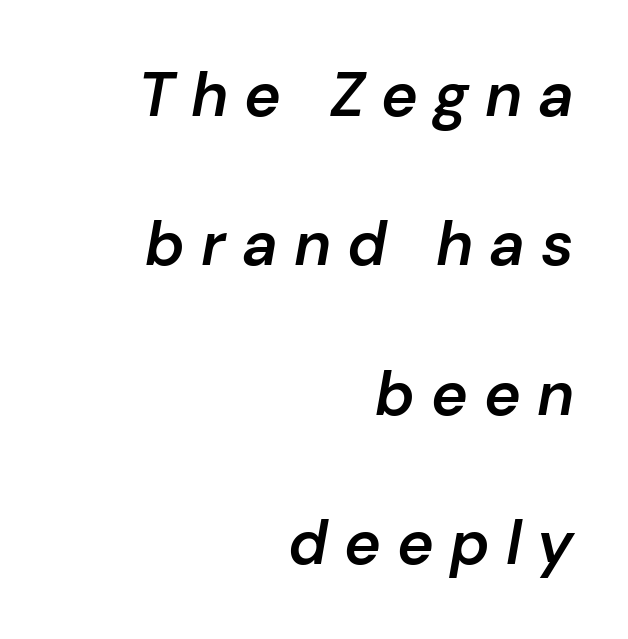
{"italic": "yes", "lean": "right", "slant_degrees": 10, "bold": "semi", "weight": "semibold", "width": "normal", "stroke_contrast": "low", "x_height": "medium", "monospaced": "no", "underline": "no", "align": "right", "line_spacing": "loose", "line_spacing_ratio": 2.41, "letter_spacing": "wide", "letter_spacing_em": 0.26, "glyph_px": 62}
